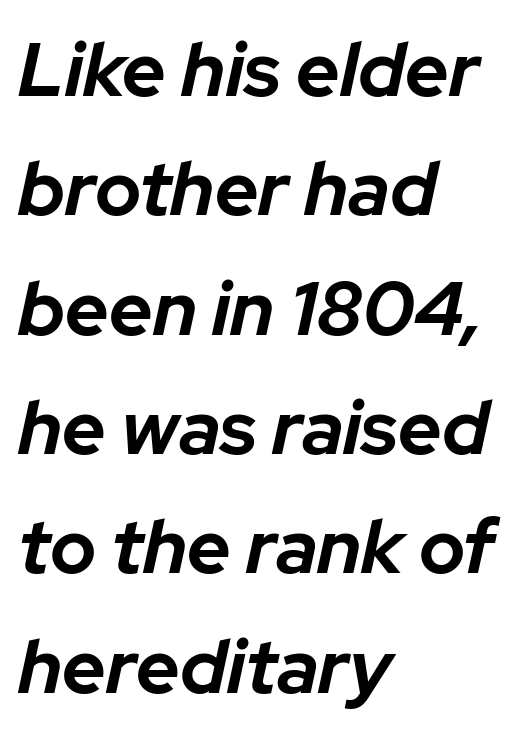
Q: Is the text bold? A: Yes.
Q: Is the text italic (slanted)? A: Yes, it leans right by about 12 degrees.
Q: Is the text underlined? A: No.
Q: How is the paragraph aligned? A: Left-aligned.
Q: Is the spacing between letters normal or unusually wide? A: Normal.
Q: Is the spacing between lines tight, normal or loose? A: Normal.
Q: Width (condensed, normal, or wide)? A: Normal.
Q: Stroke contrast? A: Low.
Q: x-height? A: Medium.
Q: Monospaced? A: No.
